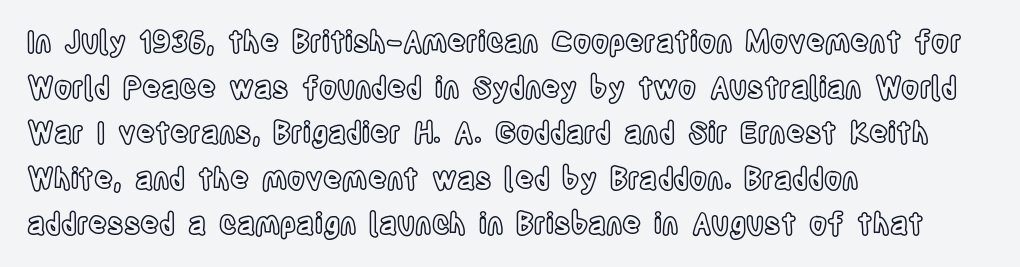
{"italic": "no", "width": "condensed", "x_height": "large", "monospaced": "no", "underline": "no", "align": "left", "line_spacing": "normal", "line_spacing_ratio": 1.57, "letter_spacing": "normal", "letter_spacing_em": 0.0, "glyph_px": 29}
